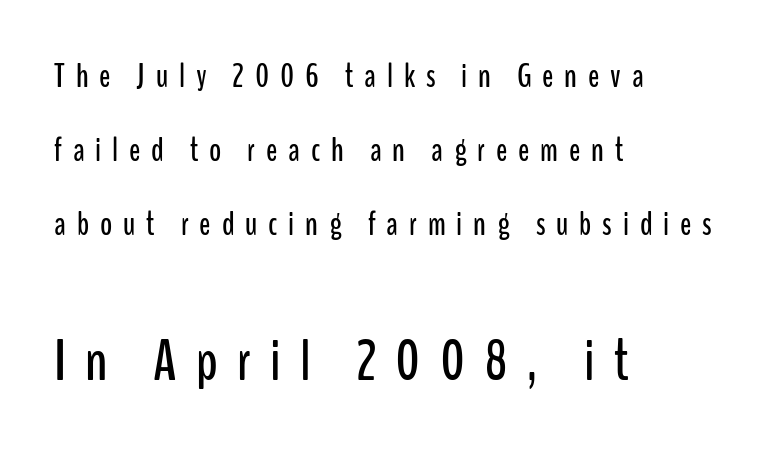
{"serif": "no", "italic": "no", "width": "condensed", "stroke_contrast": "low", "x_height": "medium", "monospaced": "no", "underline": "no", "align": "left", "line_spacing": "loose", "line_spacing_ratio": 2.24, "letter_spacing": "wide", "letter_spacing_em": 0.33, "larger_block": "second", "size_ratio": 1.76, "glyph_px": 58}
